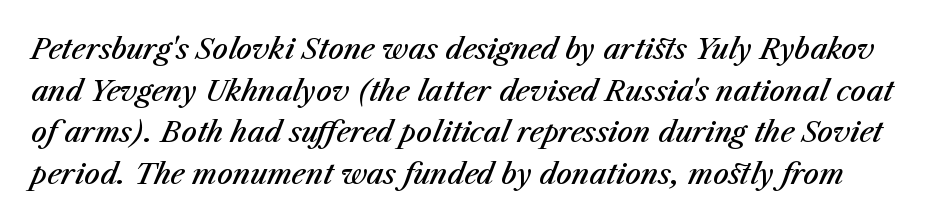
Q: Is the text bold? A: Semi-bold.
Q: Is the text italic (slanted)? A: Yes, it leans right by about 23 degrees.
Q: Is the text underlined? A: No.
Q: Is the spacing between letters normal or unusually wide? A: Normal.
Q: Is the spacing between lines tight, normal or loose? A: Normal.
Q: Width (condensed, normal, or wide)? A: Normal.
Q: Stroke contrast? A: Medium.
Q: x-height? A: Medium.
Q: Monospaced? A: No.
